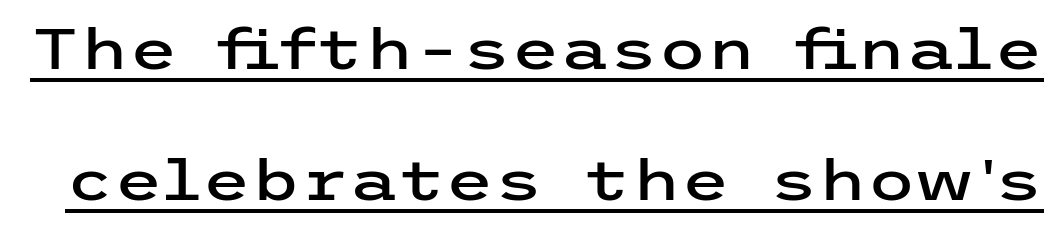
The typography opts for an upright posture over an oblique one. Are there feet on the stems? There aren't — it's a sans. Does the leading feel generous? Absolutely, it's lavish. Characters follow at the spacing the type designer built in. Beneath each row of characters lies a ruled line.
